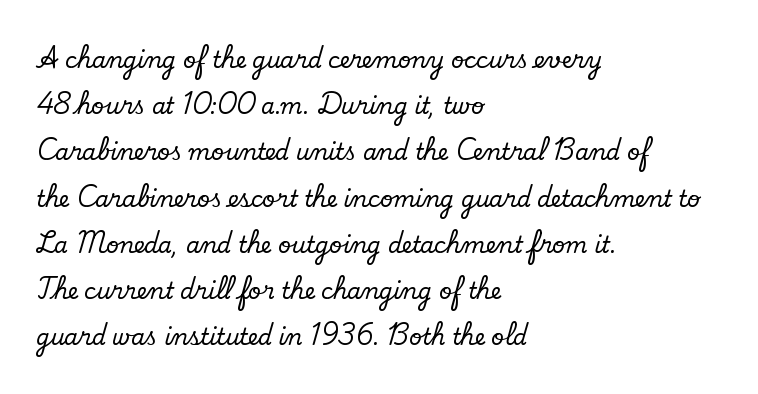
Q: Is the text italic (slanted)? A: Yes.
Q: Is the text underlined? A: No.
Q: How is the paragraph aligned? A: Left-aligned.
Q: Is the spacing between letters normal or unusually wide? A: Normal.
Q: Is the spacing between lines tight, normal or loose? A: Loose.
